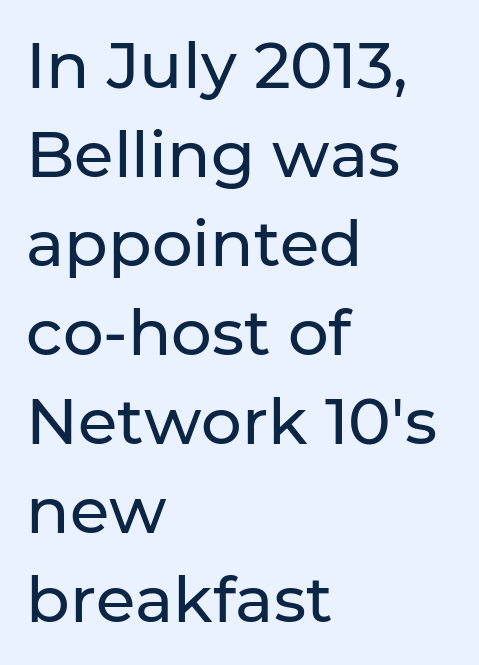
The image shows 64 px sans-serif type, upright; set left-aligned, normal line spacing (1.39x), normal letter spacing, not underlined; low stroke contrast and a medium x-height.
